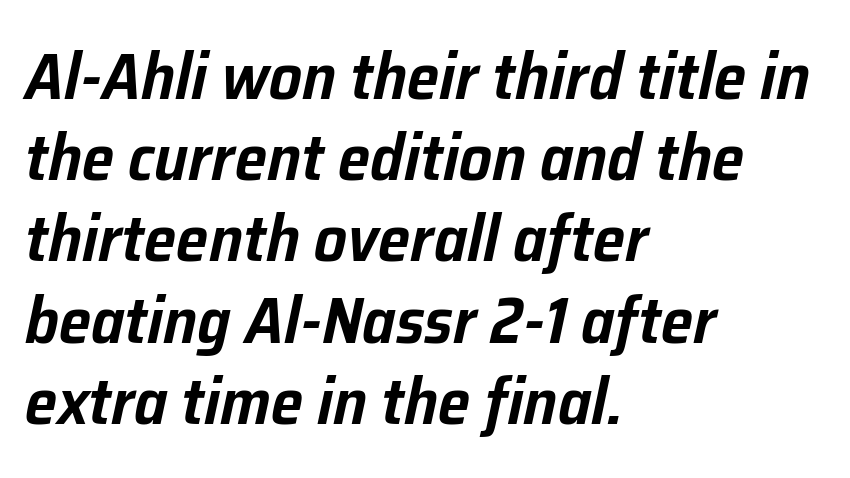
Characters are canted at an angle relative to the baseline's perpendicular. Does the leading feel generous? No, just average. Tracking value appears to be zero — textbook default spacing. Is this a fixed-width face? No — the glyphs have proportional, varying widths. One-word summary of the alignment: left. Check under the words: just untouched page.
